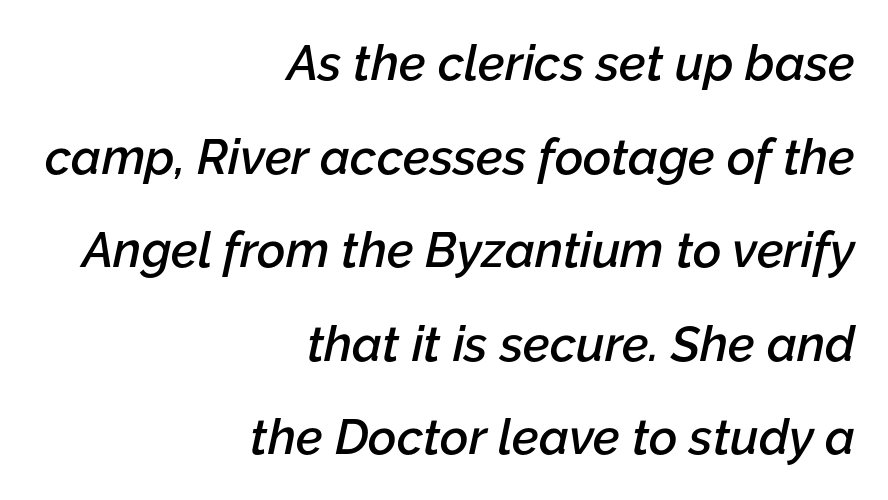
Q: Is the text bold? A: Semi-bold.
Q: Is the text italic (slanted)? A: Yes, it leans right by about 12 degrees.
Q: Is the text underlined? A: No.
Q: How is the paragraph aligned? A: Right-aligned.
Q: Is the spacing between letters normal or unusually wide? A: Normal.
Q: Is the spacing between lines tight, normal or loose? A: Loose.
Q: Width (condensed, normal, or wide)? A: Normal.
Q: Stroke contrast? A: Low.
Q: x-height? A: Medium.
Q: Monospaced? A: No.
